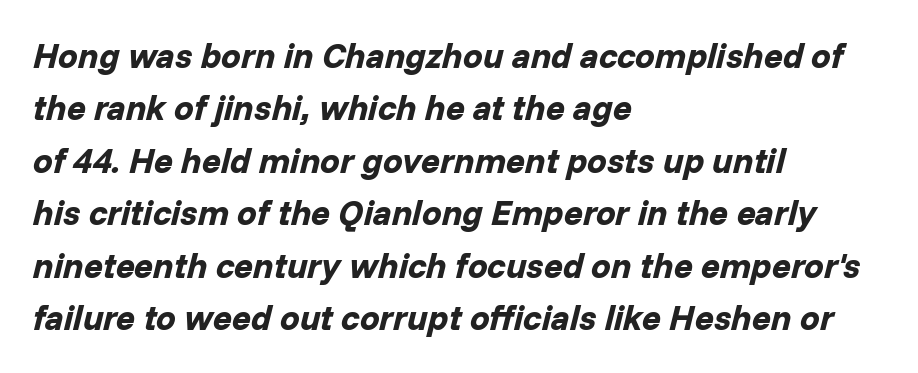
The image shows 35 px bold type, italic (leaning right); set left-aligned, normal line spacing (1.5x), normal letter spacing, not underlined; low stroke contrast and a medium x-height.
